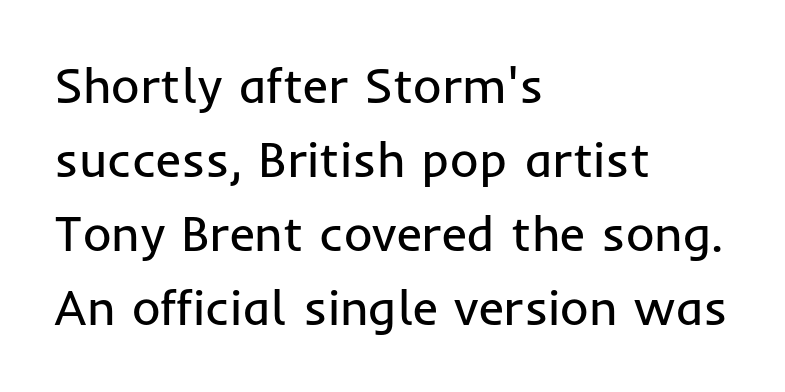
{"serif": "no", "italic": "no", "bold": "no", "weight": "regular", "width": "normal", "stroke_contrast": "low", "x_height": "medium", "monospaced": "no", "underline": "no", "align": "left", "line_spacing": "normal", "line_spacing_ratio": 1.51, "letter_spacing": "normal", "letter_spacing_em": 0.0, "glyph_px": 49}
